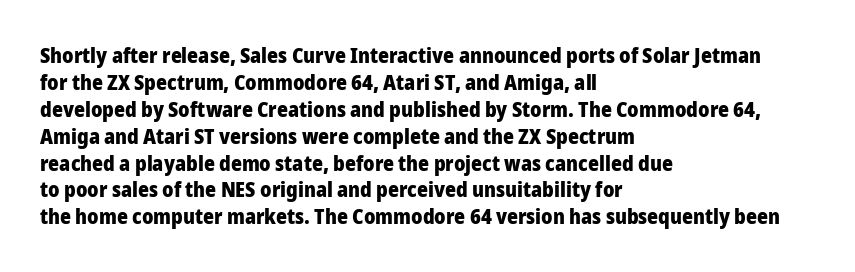
Q: Is the text bold? A: Yes.
Q: Is the text italic (slanted)? A: No, it is upright.
Q: Is the text underlined? A: No.
Q: How is the paragraph aligned? A: Left-aligned.
Q: Is the spacing between letters normal or unusually wide? A: Normal.
Q: Is the spacing between lines tight, normal or loose? A: Normal.
